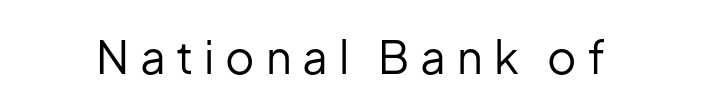
This rendering widens character spacing well past its baseline value. I'd call this a sans setting — the letters go barefoot. The rendering uses natural spacing where letterforms have individual widths. The weight would be labelled regular, book, light, or lighter still.
